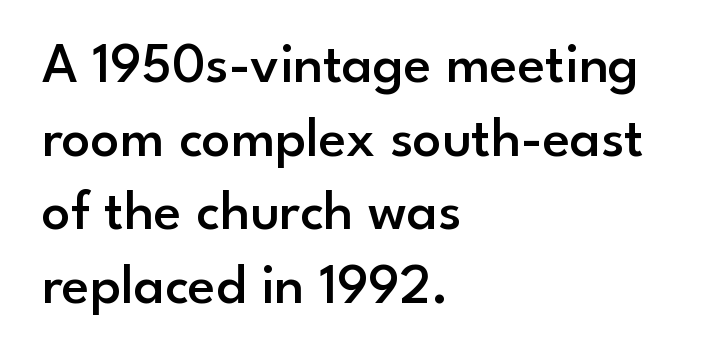
The vertical gap from one line to the next is medium. Each letter keeps its own natural width here, so spacing adapts to shape. Visually the block forms a straight wall on the left and a jagged coastline on the right. What kind of face is this? One without serifs — a sans.
